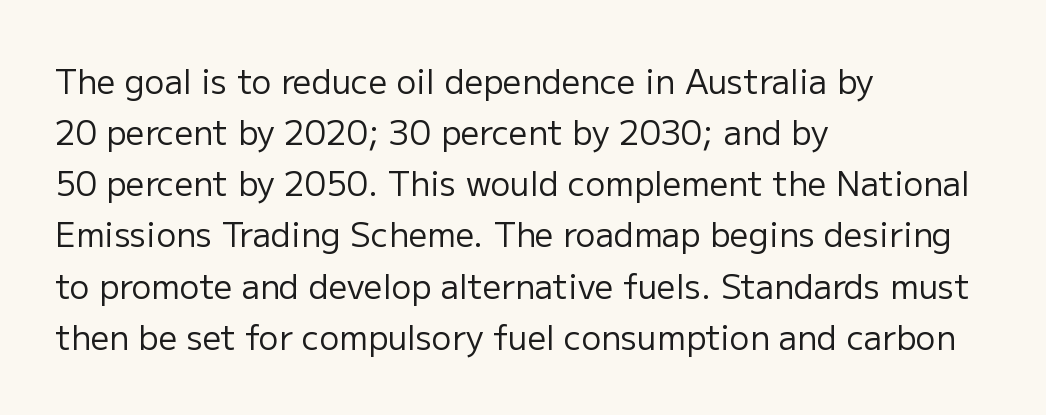
{"serif": "no", "italic": "no", "bold": "no", "weight": "regular", "width": "normal", "stroke_contrast": "low", "x_height": "medium", "monospaced": "no", "underline": "no", "align": "left", "line_spacing": "normal", "line_spacing_ratio": 1.55, "letter_spacing": "normal", "letter_spacing_em": 0.0, "glyph_px": 33}
